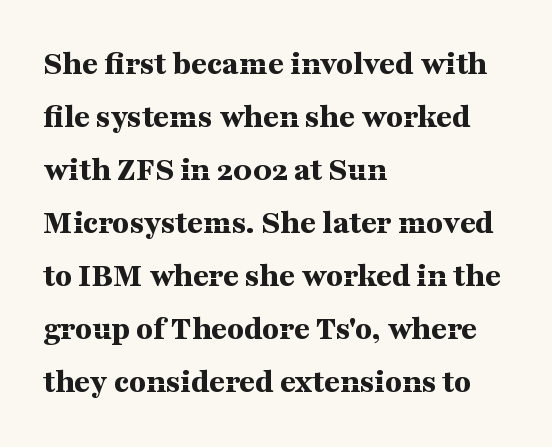
The image shows 34 px bold, wide serif type, upright; set left-aligned, normal line spacing (1.56x), normal letter spacing, not underlined; medium stroke contrast and a medium x-height.
